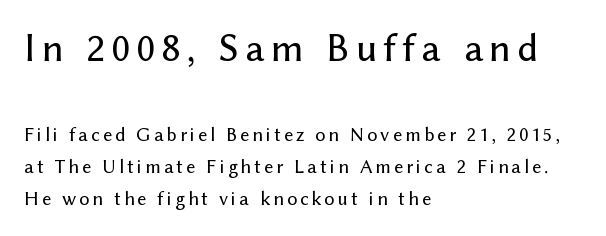
{"serif": "no", "italic": "no", "width": "normal", "stroke_contrast": "low", "x_height": "medium", "monospaced": "no", "underline": "no", "align": "left", "line_spacing": "normal", "line_spacing_ratio": 1.61, "larger_block": "first", "size_ratio": 2.05, "glyph_px": 41}
